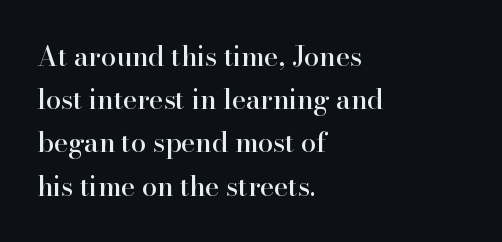
{"italic": "no", "underline": "no", "align": "left", "line_spacing": "normal", "line_spacing_ratio": 1.6, "letter_spacing": "normal", "letter_spacing_em": 0.0, "glyph_px": 27}
